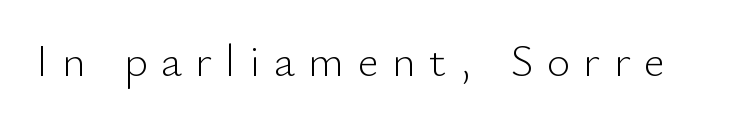
This rendering widens character spacing well past its baseline value. Upright lettering throughout. Type without underlining. Letterform terminals end flat and unadorned throughout the passage. A typesetter would call this proportional, since set widths differ per character. The font is comparable to plain body text, perhaps lighter.
